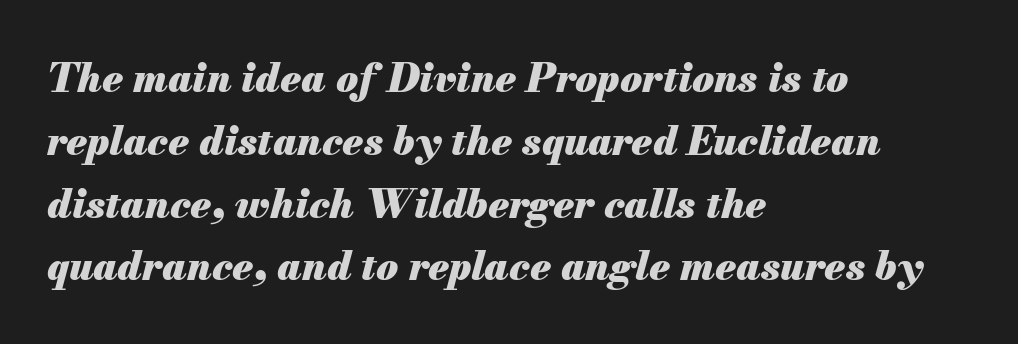
Q: Is the text bold? A: Yes.
Q: Is the text italic (slanted)? A: Yes, it leans right by about 13 degrees.
Q: Is the text underlined? A: No.
Q: How is the paragraph aligned? A: Left-aligned.
Q: Is the spacing between letters normal or unusually wide? A: Normal.
Q: Is the spacing between lines tight, normal or loose? A: Normal.
Q: Width (condensed, normal, or wide)? A: Normal.
Q: Stroke contrast? A: Medium.
Q: x-height? A: Small.
Q: Monospaced? A: No.
